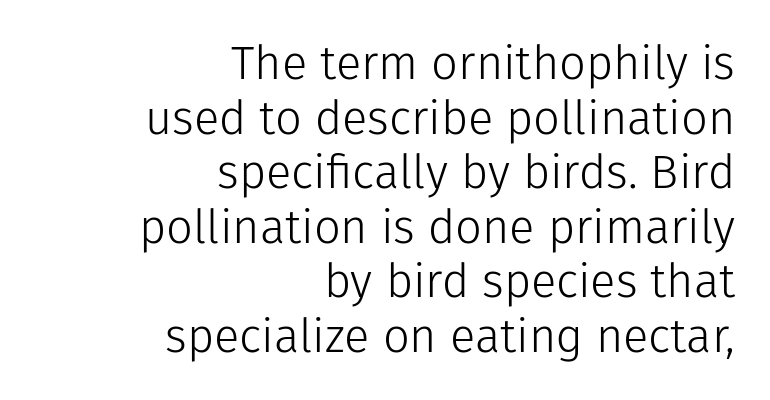
Q: Is the text bold? A: No.
Q: Is the text italic (slanted)? A: No, it is upright.
Q: Is the typeface a serif or a sans-serif typeface? A: Sans-serif.
Q: Is the text underlined? A: No.
Q: How is the paragraph aligned? A: Right-aligned.
Q: Is the spacing between letters normal or unusually wide? A: Normal.
Q: Width (condensed, normal, or wide)? A: Normal.
Q: Stroke contrast? A: Low.
Q: x-height? A: Medium.
Q: Monospaced? A: No.
